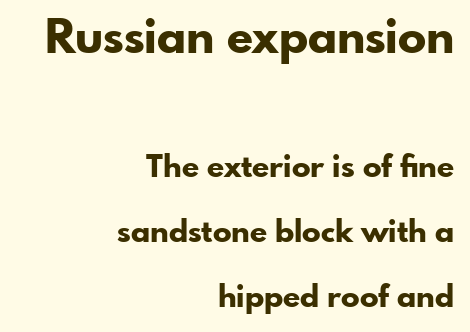
The image shows 47 px bold sans-serif type, upright; set right-aligned, loose line spacing (2.1x), normal letter spacing, not underlined; the first (top) block is 1.52x larger; low stroke contrast and a small x-height.
